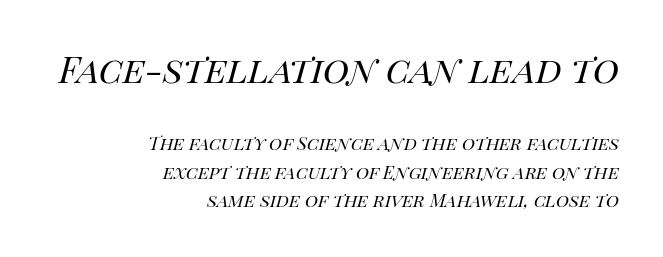
{"italic": "yes", "lean": "right", "slant_degrees": 14, "bold": "no", "weight": "regular", "width": "normal", "stroke_contrast": "high", "x_height": "large", "monospaced": "no", "underline": "no", "align": "right", "line_spacing": "normal", "line_spacing_ratio": 1.59, "letter_spacing": "normal", "letter_spacing_em": 0.0, "larger_block": "first", "size_ratio": 2.0, "glyph_px": 36}
